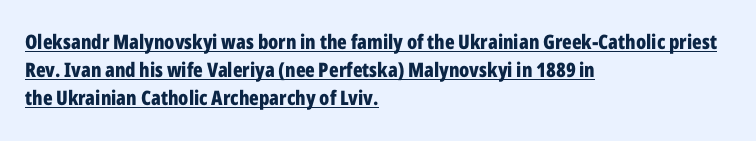
The image shows 20 px bold type, upright; set left-aligned, normal line spacing (1.41x), normal letter spacing, underlined.
